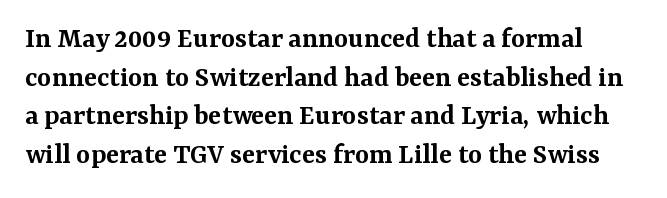
Q: Is the text bold? A: Semi-bold.
Q: Is the text italic (slanted)? A: No, it is upright.
Q: Is the typeface a serif or a sans-serif typeface? A: Serif.
Q: Is the text underlined? A: No.
Q: Is the spacing between letters normal or unusually wide? A: Normal.
Q: Is the spacing between lines tight, normal or loose? A: Normal.
Q: Width (condensed, normal, or wide)? A: Normal.
Q: Stroke contrast? A: Medium.
Q: x-height? A: Medium.
Q: Monospaced? A: No.
